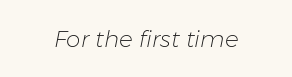
Q: Is the text bold? A: No.
Q: Is the text italic (slanted)? A: Yes, it leans right by about 11 degrees.
Q: Is the text underlined? A: No.
Q: Is the spacing between letters normal or unusually wide? A: Normal.
